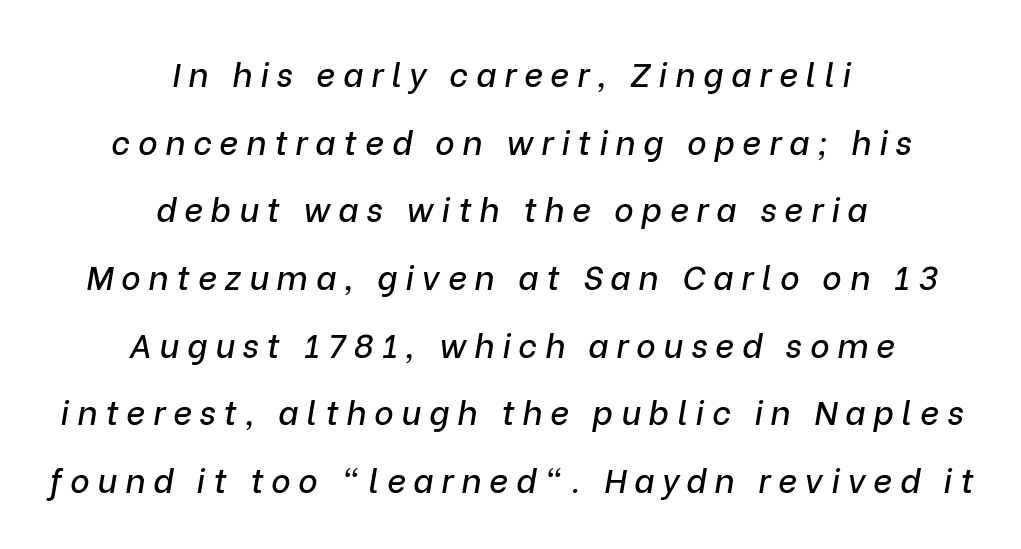
The image shows 33 px text type, italic (leaning right); set centered, loose line spacing (2.05x), unusually wide letter spacing (+0.24 em), not underlined; low stroke contrast and a medium x-height.
